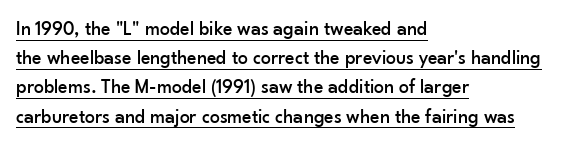
The image shows 20 px text type, upright; set left-aligned, normal line spacing (1.46x), normal letter spacing, underlined.
